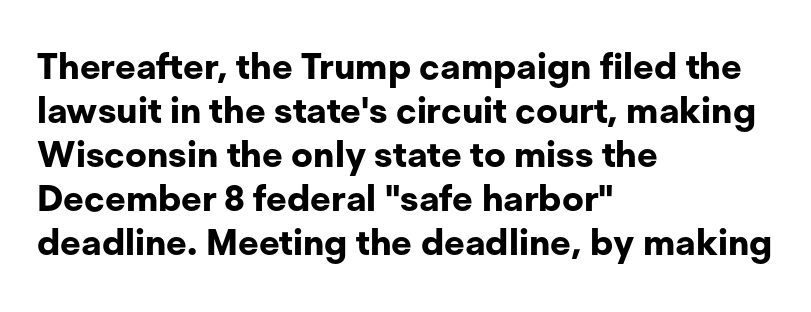
Every letter is thick-stroked: bold, no question. Visually the block forms a straight wall on the left and a jagged coastline on the right. Posture: vertical. The passage shown is typed in a proportional face where columns would drift. Look at the tracking — it's just the regular setting, nothing added.
